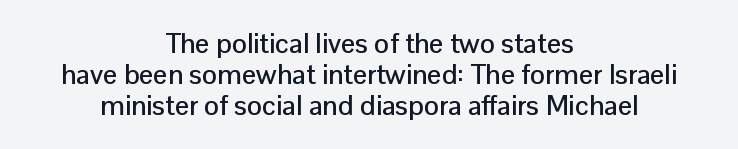
Q: Is the text italic (slanted)? A: No, it is upright.
Q: Is the typeface a serif or a sans-serif typeface? A: Sans-serif.
Q: Is the text underlined? A: No.
Q: How is the paragraph aligned? A: Centered.
Q: Is the spacing between letters normal or unusually wide? A: Normal.
Q: Is the spacing between lines tight, normal or loose? A: Tight.
Q: Width (condensed, normal, or wide)? A: Normal.
Q: Stroke contrast? A: Low.
Q: x-height? A: Medium.
Q: Monospaced? A: No.
